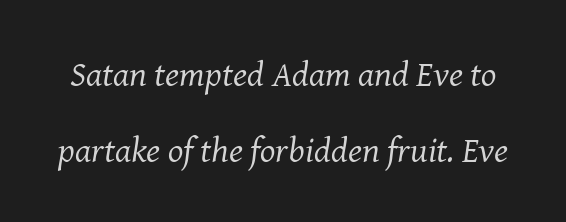
{"serif": "yes", "italic": "yes", "lean": "right", "slant_degrees": 8, "bold": "no", "weight": "regular", "width": "normal", "stroke_contrast": "medium", "x_height": "medium", "monospaced": "no", "underline": "no", "line_spacing": "loose", "line_spacing_ratio": 2.11, "letter_spacing": "normal", "letter_spacing_em": 0.0, "glyph_px": 36}
